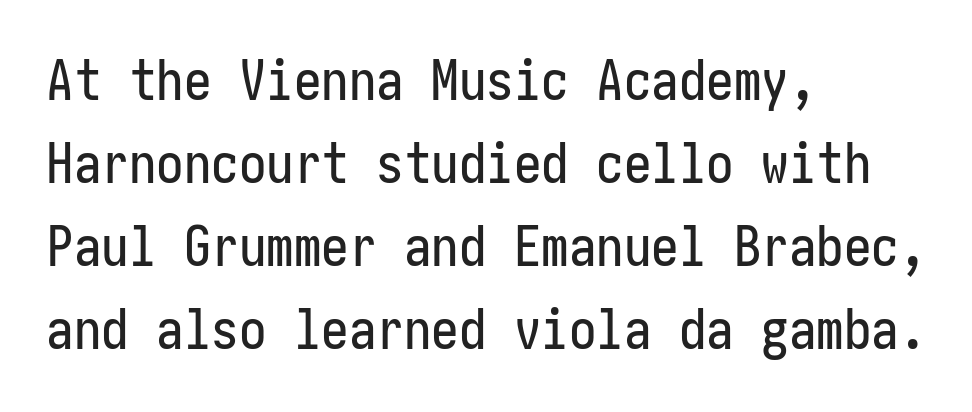
{"serif": "no", "italic": "no", "width": "condensed", "stroke_contrast": "low", "x_height": "medium", "underline": "no", "align": "left", "line_spacing": "normal", "line_spacing_ratio": 1.51, "letter_spacing": "normal", "letter_spacing_em": 0.0, "glyph_px": 55}
